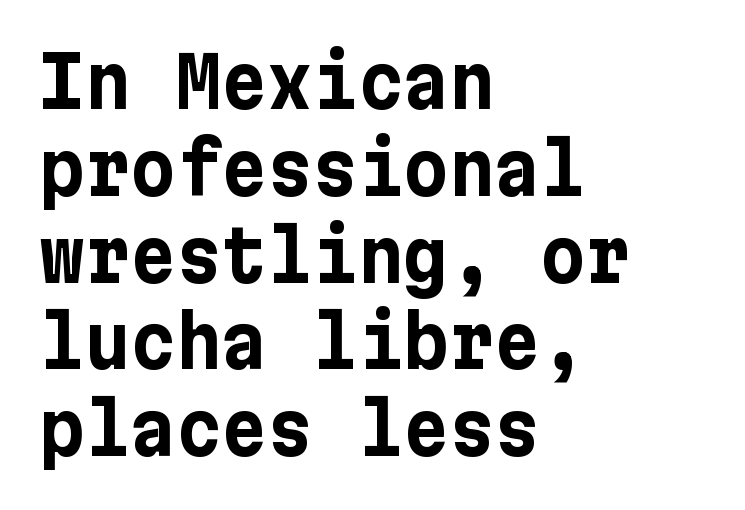
Q: Is the text bold? A: Yes.
Q: Is the text italic (slanted)? A: No, it is upright.
Q: Is the typeface a serif or a sans-serif typeface? A: Sans-serif.
Q: Is the text underlined? A: No.
Q: How is the paragraph aligned? A: Left-aligned.
Q: Is the spacing between letters normal or unusually wide? A: Normal.
Q: Width (condensed, normal, or wide)? A: Normal.
Q: Stroke contrast? A: Low.
Q: x-height? A: Medium.
